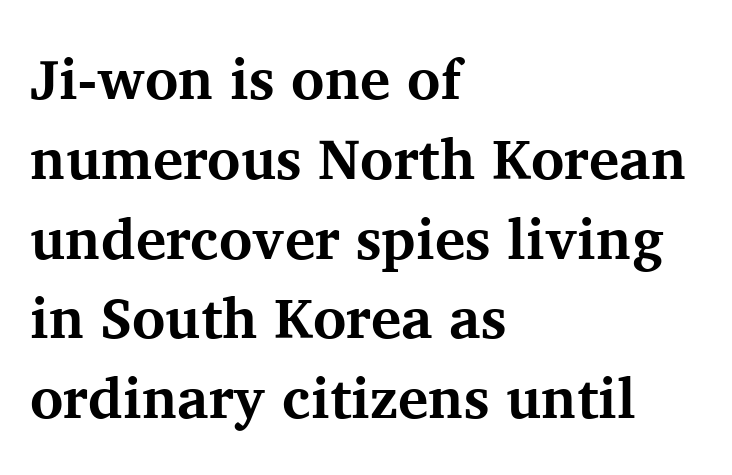
Q: Is the text bold? A: Yes.
Q: Is the text italic (slanted)? A: No, it is upright.
Q: Is the typeface a serif or a sans-serif typeface? A: Serif.
Q: Is the text underlined? A: No.
Q: How is the paragraph aligned? A: Left-aligned.
Q: Is the spacing between letters normal or unusually wide? A: Normal.
Q: Is the spacing between lines tight, normal or loose? A: Normal.
Q: Width (condensed, normal, or wide)? A: Normal.
Q: Stroke contrast? A: Medium.
Q: x-height? A: Medium.
Q: Monospaced? A: No.
